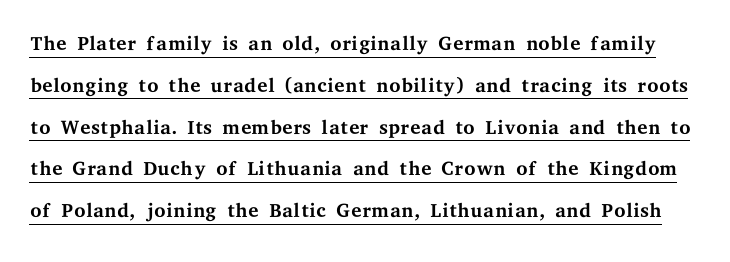
Q: Is the text bold? A: No.
Q: Is the text italic (slanted)? A: No, it is upright.
Q: Is the typeface a serif or a sans-serif typeface? A: Serif.
Q: Is the text underlined? A: Yes.
Q: Is the spacing between letters normal or unusually wide? A: Normal.
Q: Is the spacing between lines tight, normal or loose? A: Normal.
Q: Width (condensed, normal, or wide)? A: Wide.
Q: Stroke contrast? A: Medium.
Q: x-height? A: Medium.
Q: Monospaced? A: No.
